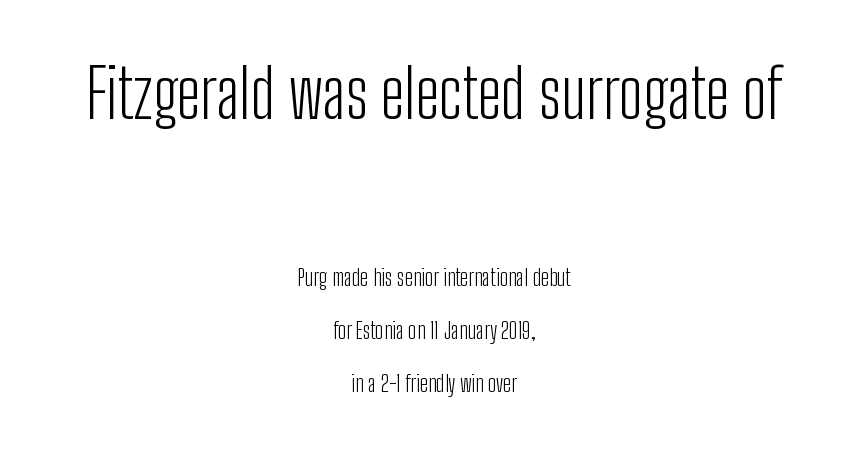
The image shows 68 px light, condensed sans-serif type, upright; set centered, loose line spacing (2.3x), normal letter spacing, not underlined; the first (top) block is 2.96x larger; low stroke contrast and a medium x-height.
